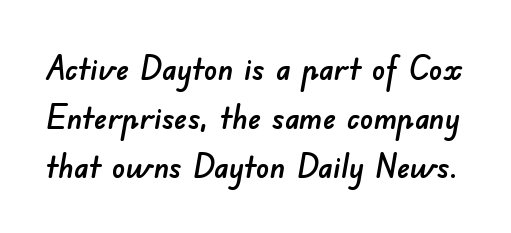
The image shows 33 px sans-serif type; set normal line spacing (1.48x), normal letter spacing, not underlined; low stroke contrast and a small x-height.
